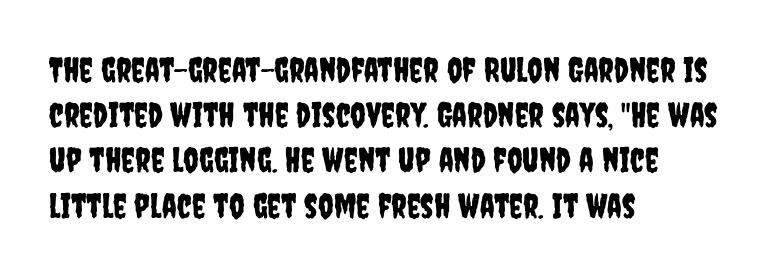
Q: Is the text italic (slanted)? A: No, it is upright.
Q: Is the typeface a serif or a sans-serif typeface? A: Sans-serif.
Q: Is the text underlined? A: No.
Q: How is the paragraph aligned? A: Left-aligned.
Q: Is the spacing between letters normal or unusually wide? A: Normal.
Q: Is the spacing between lines tight, normal or loose? A: Normal.
Q: Width (condensed, normal, or wide)? A: Condensed.
Q: Stroke contrast? A: Low.
Q: x-height? A: Large.
Q: Monospaced? A: No.
